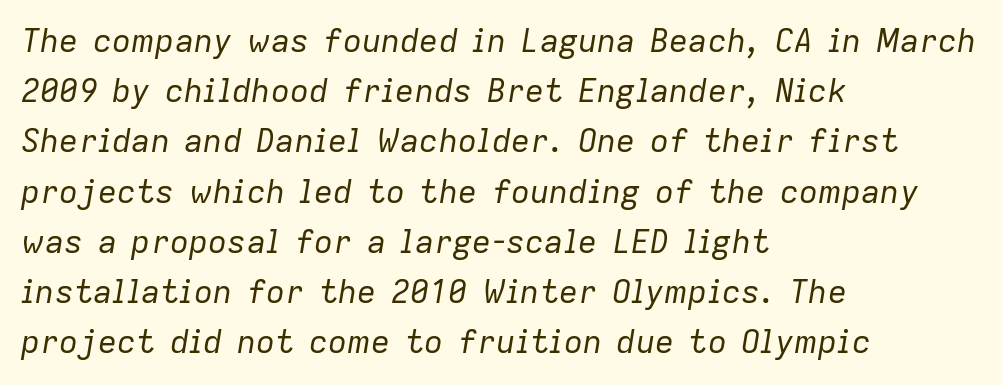
Spacing verdict: proportional, widths tailored to each character. Words appear dense and cohesive because spacing is normal. Line starts are locked; line ends wander. One glance says typical: line gaps are just what's usual. This is not heavy type; no bold has been used.
